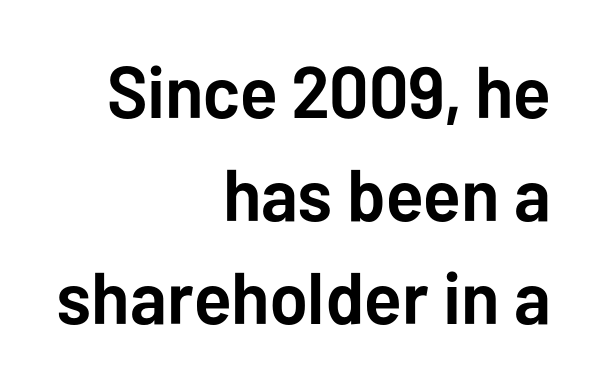
The image shows 73 px semibold sans-serif type, upright; set right-aligned, normal line spacing (1.41x), normal letter spacing, not underlined; low stroke contrast and a medium x-height.
